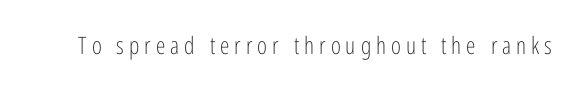
Glyph-to-glyph distance is far greater than everyday printed text. The type sits square on the baseline with zero lean. Stems and bowls with no extra thickness — not bold. Clear beneath every line of the passage.
